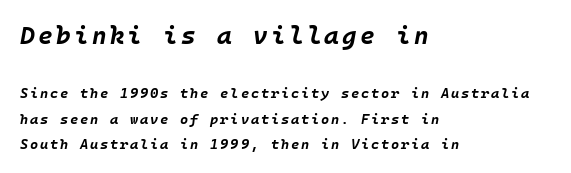
The typesetting leans heavy: a genuine bold. In this sample the first text group is rendered at the bigger scale. The rendering applies a slant to the glyphs. Check under the words: just untouched page. This sample is left-justified, so line endings fall wherever the words run out.
